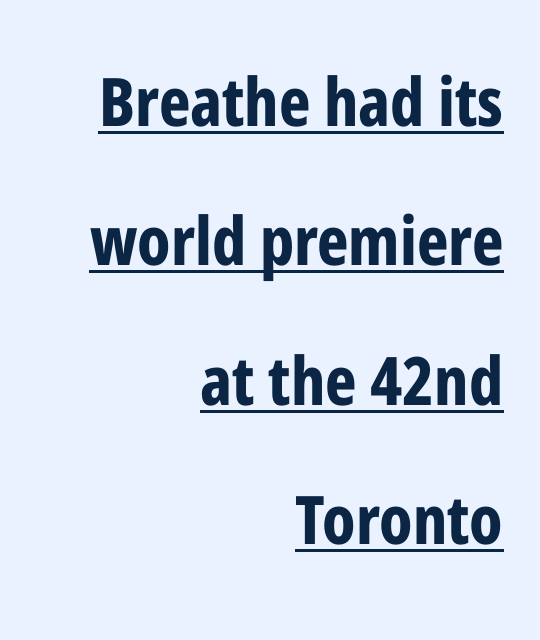
Font category for this specimen: sans-serif. The passage is arranged like a letterhead date or caption credit — flush right. Proportional: the letters do not fall into vertical columns. Nothing unusual about the tracking: characters are spaced as the font intends.
